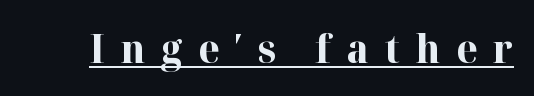
Q: Is the text bold? A: Yes.
Q: Is the text italic (slanted)? A: No, it is upright.
Q: Is the typeface a serif or a sans-serif typeface? A: Serif.
Q: Is the text underlined? A: Yes.
Q: Is the spacing between letters normal or unusually wide? A: Unusually wide.
Q: Width (condensed, normal, or wide)? A: Normal.
Q: Stroke contrast? A: High.
Q: x-height? A: Medium.
Q: Monospaced? A: No.
